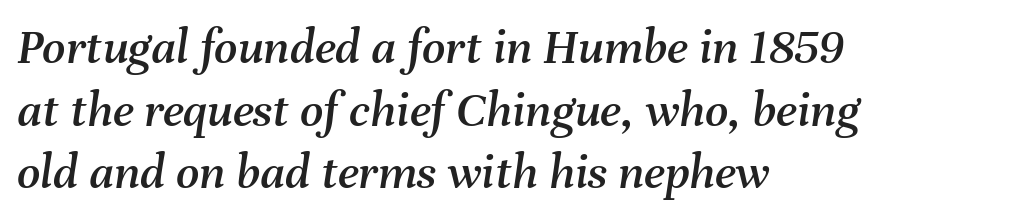
Q: Is the text italic (slanted)? A: Yes, it leans right by about 8 degrees.
Q: Is the text underlined? A: No.
Q: How is the paragraph aligned? A: Left-aligned.
Q: Is the spacing between letters normal or unusually wide? A: Normal.
Q: Width (condensed, normal, or wide)? A: Normal.
Q: Stroke contrast? A: Medium.
Q: x-height? A: Medium.
Q: Monospaced? A: No.
